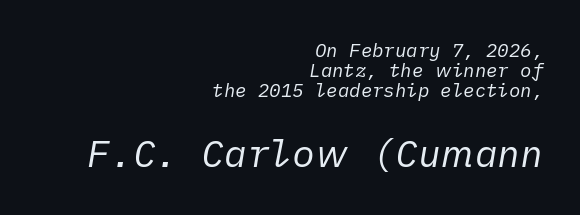
{"italic": "yes", "lean": "right", "slant_degrees": 10, "bold": "no", "weight": "regular", "width": "normal", "stroke_contrast": "low", "x_height": "medium", "underline": "no", "align": "right", "line_spacing": "tight", "line_spacing_ratio": 1.06, "letter_spacing": "normal", "letter_spacing_em": 0.0, "larger_block": "second", "size_ratio": 2.0, "glyph_px": 38}
